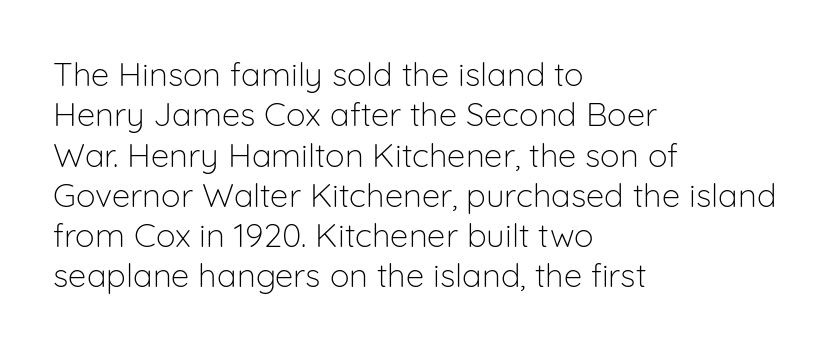
The image shows 33 px light sans-serif type, upright; set left-aligned, line spacing 1.22x, normal letter spacing, not underlined; low stroke contrast and a medium x-height.
